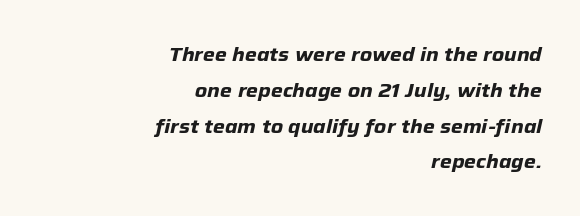
{"italic": "yes", "lean": "right", "slant_degrees": 12, "bold": "yes", "underline": "no", "align": "right", "line_spacing_ratio": 1.79, "letter_spacing": "normal", "letter_spacing_em": 0.0, "glyph_px": 20}
